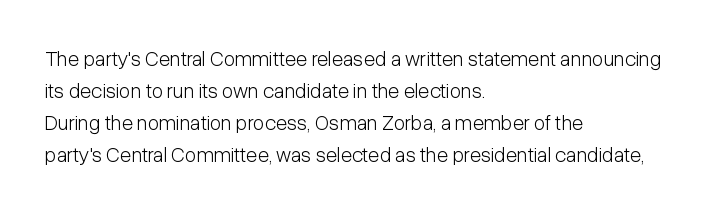
The image shows 21 px text type, upright; set left-aligned, normal line spacing (1.53x), normal letter spacing, not underlined.
